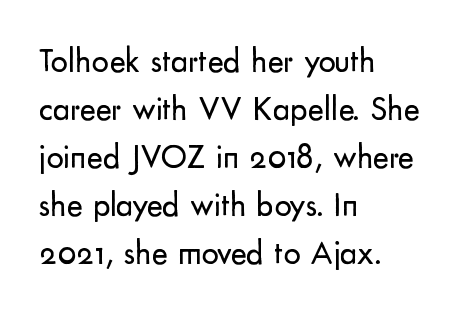
{"serif": "no", "italic": "no", "bold": "no", "weight": "regular", "width": "normal", "stroke_contrast": "low", "x_height": "small", "monospaced": "no", "underline": "no", "align": "left", "line_spacing": "normal", "line_spacing_ratio": 1.41, "letter_spacing": "normal", "letter_spacing_em": 0.0, "glyph_px": 34}
